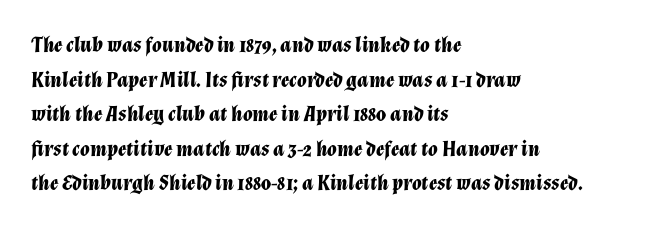
{"italic": "yes", "lean": "right", "slant_degrees": 12, "bold": "yes", "underline": "no", "align": "left", "line_spacing": "normal", "line_spacing_ratio": 1.57, "letter_spacing": "normal", "letter_spacing_em": 0.0, "glyph_px": 22}
